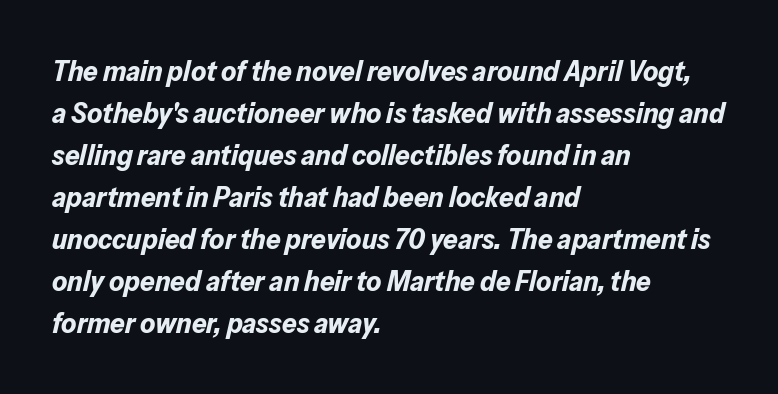
The image shows 29 px bold type, italic (leaning right); set left-aligned, normal line spacing (1.45x), normal letter spacing, not underlined; low stroke contrast and a medium x-height.
